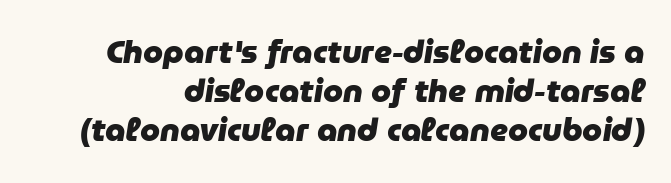
The image shows 32 px heavy type, italic (leaning right); set line spacing 1.22x, normal letter spacing, not underlined; low stroke contrast and a medium x-height.
